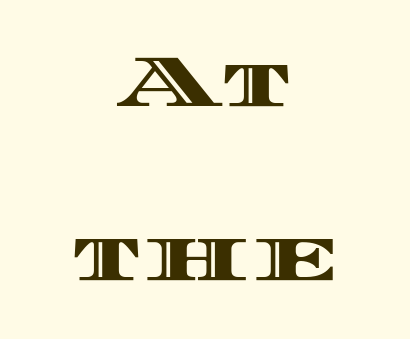
The image shows 74 px wide type, upright; set centered, loose line spacing (2.35x), normal letter spacing, not underlined; a large x-height.
